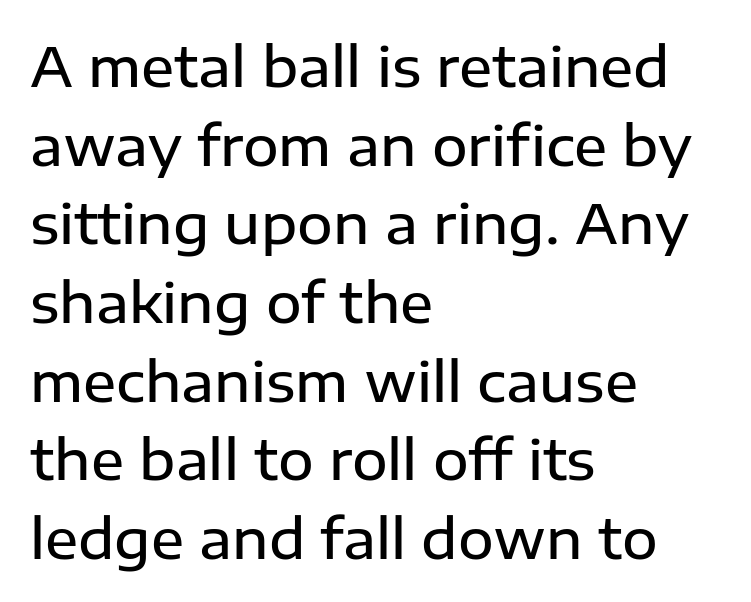
Short note: letters normally spaced. Note the varied advance widths — an 'i' is clearly narrower than an 'm'. Unmarked baselines from the first word to the last. Weight check: semibold — heavier than regular, not quite bold. Characters remain perfectly vertical along every line. If you drew a ruler down the left edge, every line would touch it.
